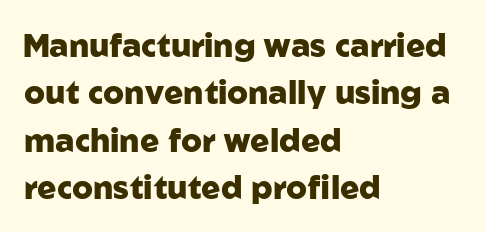
Q: Is the text bold? A: Yes.
Q: Is the text italic (slanted)? A: No, it is upright.
Q: Is the typeface a serif or a sans-serif typeface? A: Sans-serif.
Q: Is the text underlined? A: No.
Q: How is the paragraph aligned? A: Left-aligned.
Q: Is the spacing between letters normal or unusually wide? A: Normal.
Q: Is the spacing between lines tight, normal or loose? A: Normal.
Q: Width (condensed, normal, or wide)? A: Normal.
Q: Stroke contrast? A: Low.
Q: x-height? A: Medium.
Q: Monospaced? A: No.
